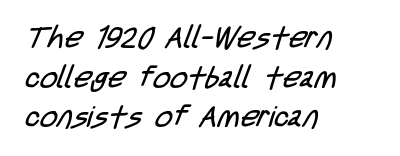
{"serif": "no", "bold": "no", "weight": "regular", "width": "condensed", "stroke_contrast": "low", "x_height": "large", "monospaced": "no", "underline": "no", "align": "left", "line_spacing": "normal", "line_spacing_ratio": 1.32, "letter_spacing": "normal", "letter_spacing_em": 0.0, "glyph_px": 30}
